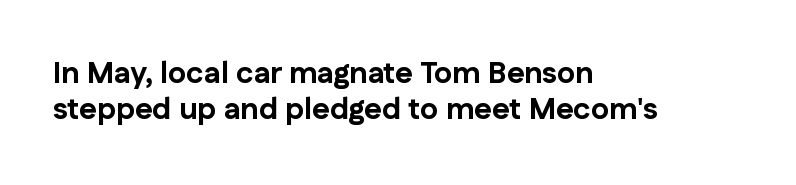
Q: Is the text bold? A: Yes.
Q: Is the text italic (slanted)? A: No, it is upright.
Q: Is the typeface a serif or a sans-serif typeface? A: Sans-serif.
Q: Is the text underlined? A: No.
Q: How is the paragraph aligned? A: Left-aligned.
Q: Is the spacing between letters normal or unusually wide? A: Normal.
Q: Width (condensed, normal, or wide)? A: Normal.
Q: Stroke contrast? A: Low.
Q: x-height? A: Medium.
Q: Monospaced? A: No.
